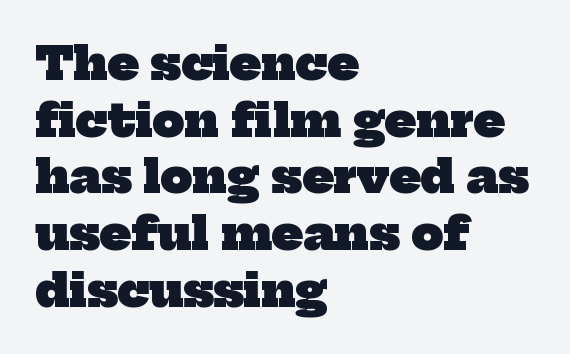
Quick note: interline space is typical. Visually the block forms a straight wall on the left and a jagged coastline on the right. Each row of text sits above clean, open space. In terms of letterform style, serifs are clearly present. How are the letters spaced? Ordinarily, with no added tracking. The passage shown is typed in a proportional face where columns would drift.
